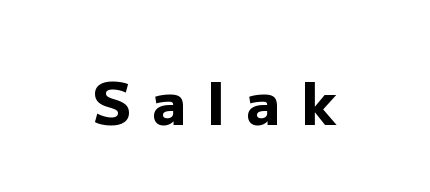
This rendering widens character spacing well past its baseline value. Glance below the letters and you will spot only blank space. Emphasis by weight is at full strength: bold. Do the characters align in a grid? No, the font is proportional. Unlike a traditional serif, this face leaves its strokes unadorned. Posture: straight, roman, zero tilt.
